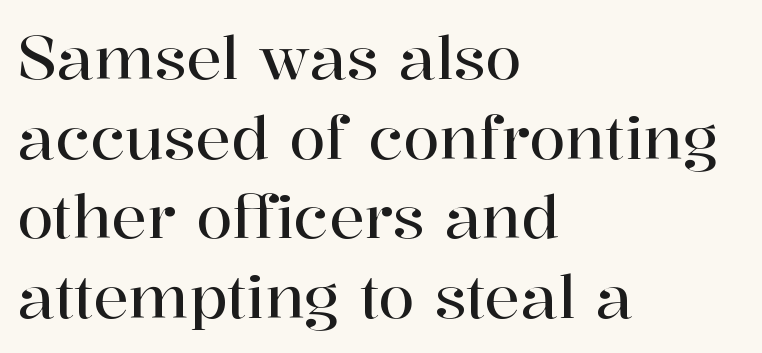
The designer left line spacing at the default. Italic: no, the glyphs are upright roman. Inter-character spacing is left at the font's built-in metrics. Unmarked baselines from the first word to the last. Note the varied advance widths — an 'i' is clearly narrower than an 'm'. The paragraph has a hard left edge and a soft right edge.
